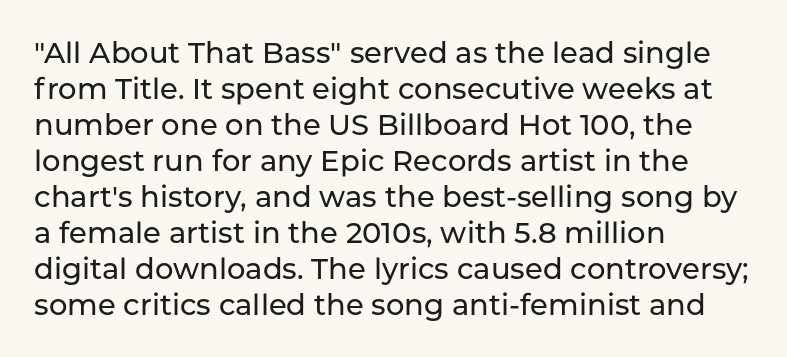
Lines of text with bare space underneath. A typesetter would call this zero additional tracking. Classification — sans serif. Compared with a centered layout, this one pins lines to the left instead. When letters stand straight like this, we call the style roman or upright.
